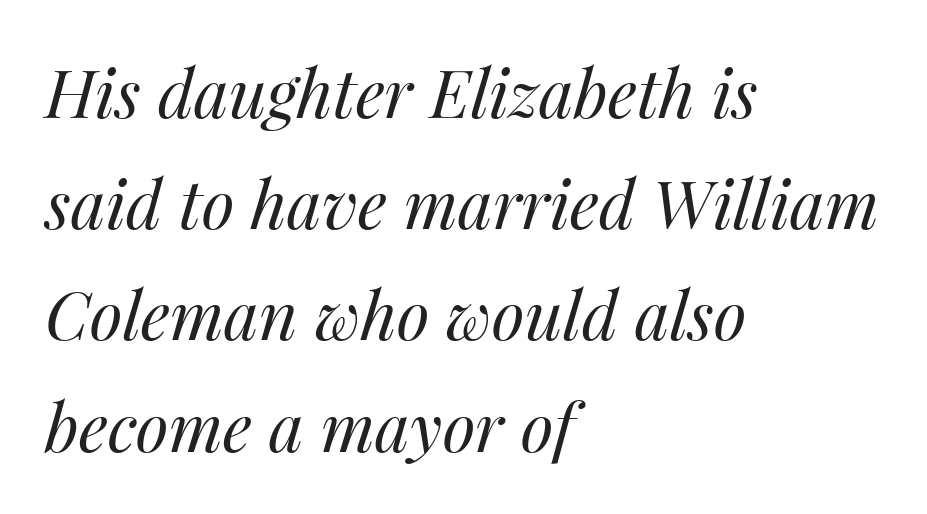
{"italic": "yes", "lean": "right", "slant_degrees": 14, "bold": "no", "weight": "regular", "width": "normal", "stroke_contrast": "medium", "x_height": "medium", "monospaced": "no", "underline": "no", "align": "left", "line_spacing": "normal", "line_spacing_ratio": 1.66, "letter_spacing": "normal", "letter_spacing_em": 0.0, "glyph_px": 67}
